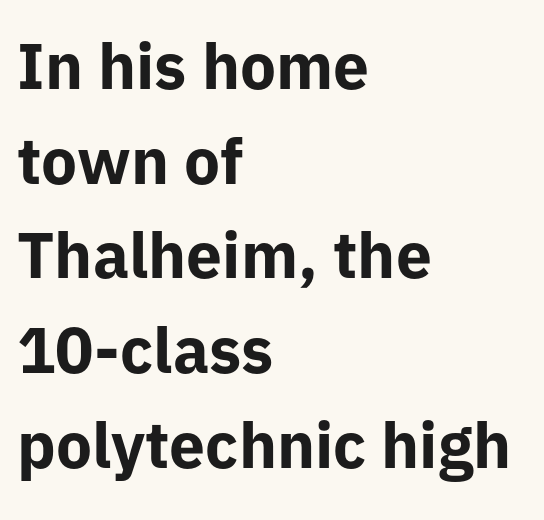
Q: Is the text bold? A: Yes.
Q: Is the text italic (slanted)? A: No, it is upright.
Q: Is the typeface a serif or a sans-serif typeface? A: Sans-serif.
Q: Is the text underlined? A: No.
Q: How is the paragraph aligned? A: Left-aligned.
Q: Is the spacing between letters normal or unusually wide? A: Normal.
Q: Is the spacing between lines tight, normal or loose? A: Normal.
Q: Width (condensed, normal, or wide)? A: Normal.
Q: Stroke contrast? A: Low.
Q: x-height? A: Medium.
Q: Monospaced? A: No.
